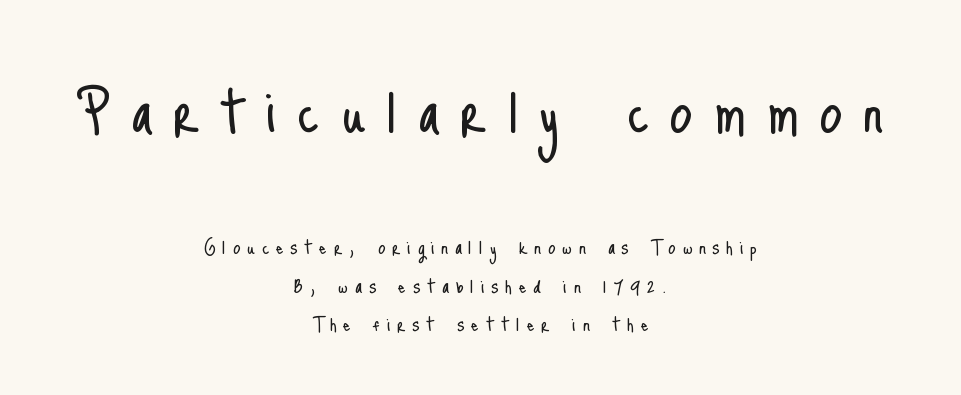
Q: Is the text bold? A: No.
Q: Is the text italic (slanted)? A: No, it is upright.
Q: Is the typeface a serif or a sans-serif typeface? A: Sans-serif.
Q: Is the text underlined? A: No.
Q: How is the paragraph aligned? A: Centered.
Q: Is the spacing between letters normal or unusually wide? A: Unusually wide.
Q: Is the spacing between lines tight, normal or loose? A: Normal.
Q: Which block of text is set in a larger size, the first (top) or the second (bottom)? A: The first (top) one.
Q: Width (condensed, normal, or wide)? A: Condensed.
Q: Stroke contrast? A: Low.
Q: x-height? A: Small.
Q: Monospaced? A: No.
